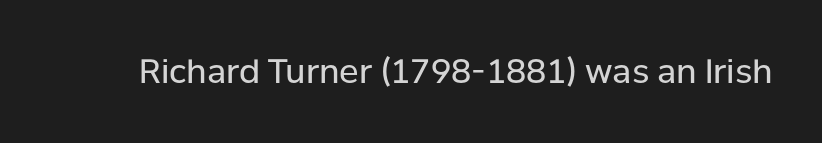
What stands out about the letter spacing? Nothing — it is the standard amount. Quick note: not italic, upright. Just letters on the line, the space beneath them empty. This is not heavy type; no bold has been used. Grotesque or geometric, the face here clearly has no serifs.
